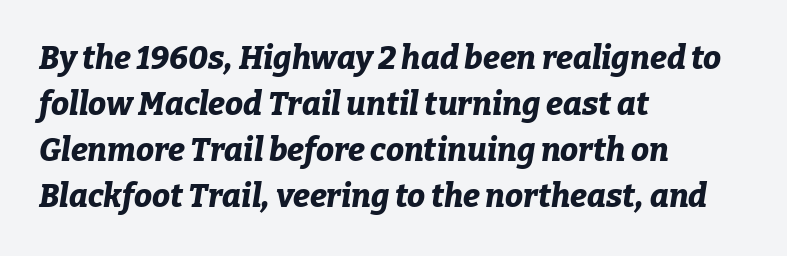
The letters advance in unequal steps, a hallmark of proportional type. On the weight axis this lands at bold, roughly 700. Reading down the column, the eye jumps a familiar distance to each next line. There is no visible air inserted between adjacent glyphs. When letters slant like this, we call the style italic. Alignment: flush left.
